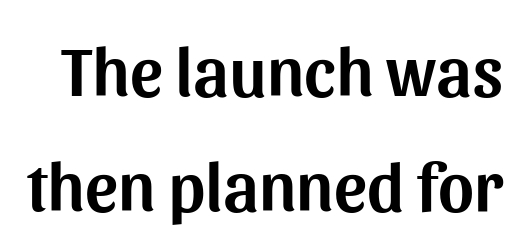
Decoration check: the copy has no underline. The face used here is rendered with its standard letterfit. The letters advance in unequal steps, a hallmark of proportional type. What kind of face is this? One without serifs — a sans. Notice how the stems are strictly vertical — no italics here.
